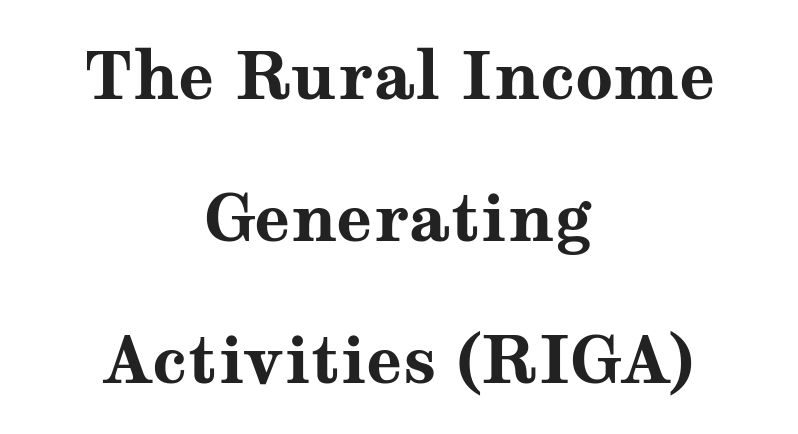
Heft: maximum for text — a bold. The rendering keeps characters at their native spacing. Little horizontal feet cap the strokes, marking this as serif type. One glance says open: line gaps are wider than usual.
